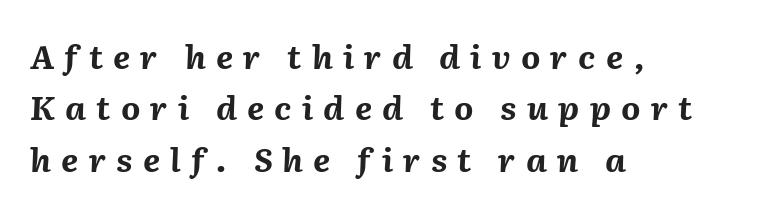
This sample uses an oblique cut, with every glyph tilted off the vertical. One-word summary of the alignment: left. Words appear elongated and porous because spacing is wide. A normal amount of white space separates one row of letters from the next.
